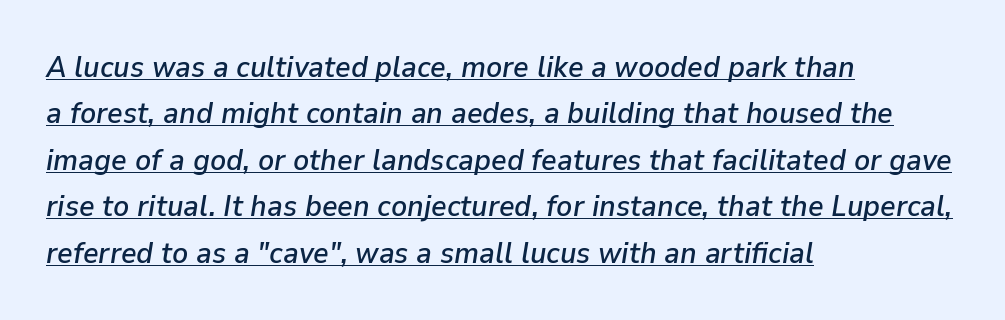
{"italic": "yes", "lean": "right", "slant_degrees": 9, "width": "normal", "stroke_contrast": "low", "x_height": "medium", "monospaced": "no", "underline": "yes", "align": "left", "line_spacing": "normal", "line_spacing_ratio": 1.55, "letter_spacing": "normal", "letter_spacing_em": 0.0, "glyph_px": 30}
